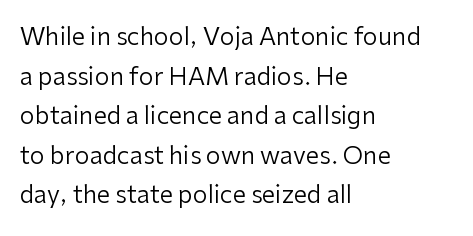
Q: Is the text bold? A: No.
Q: Is the text italic (slanted)? A: No, it is upright.
Q: Is the text underlined? A: No.
Q: How is the paragraph aligned? A: Left-aligned.
Q: Is the spacing between letters normal or unusually wide? A: Normal.
Q: Is the spacing between lines tight, normal or loose? A: Normal.
